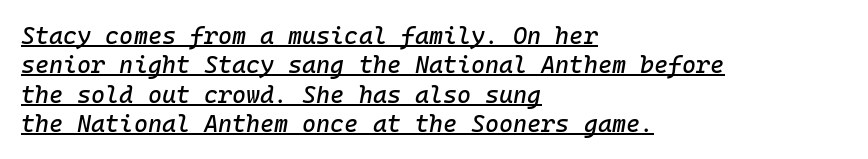
{"italic": "yes", "lean": "right", "slant_degrees": 10, "underline": "yes", "align": "left", "line_spacing_ratio": 1.22, "letter_spacing": "normal", "letter_spacing_em": 0.0, "glyph_px": 24}
